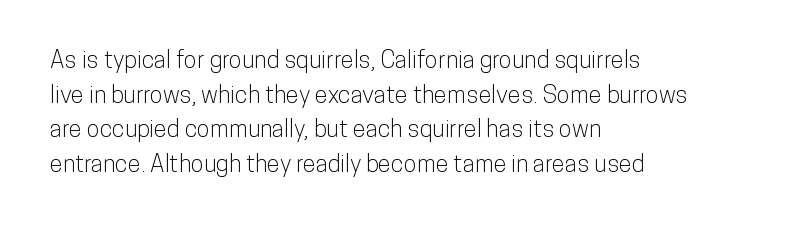
The image shows 24 px text type, upright; set left-aligned, normal line spacing (1.44x), normal letter spacing, not underlined.
